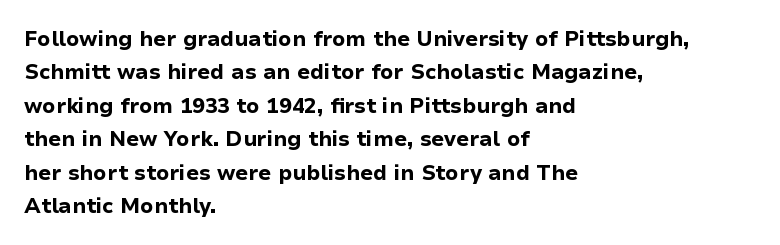
Q: Is the text bold? A: Yes.
Q: Is the text italic (slanted)? A: No, it is upright.
Q: Is the text underlined? A: No.
Q: How is the paragraph aligned? A: Left-aligned.
Q: Is the spacing between letters normal or unusually wide? A: Normal.
Q: Is the spacing between lines tight, normal or loose? A: Normal.
